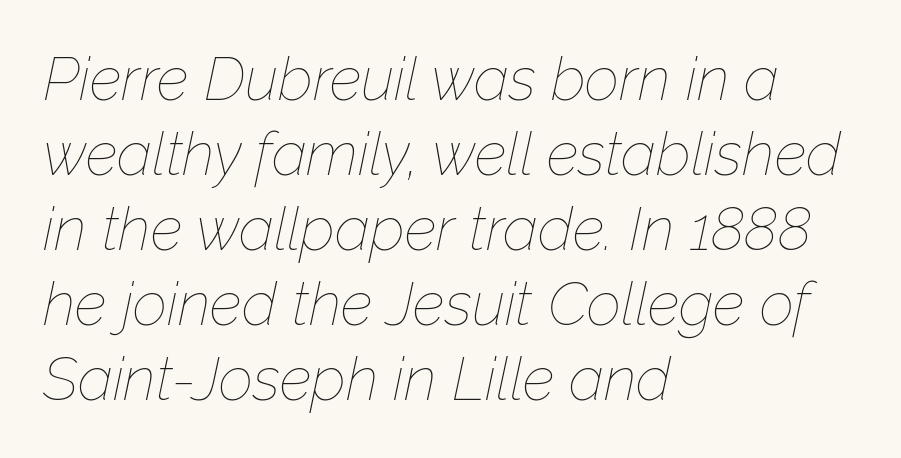
{"italic": "yes", "lean": "right", "slant_degrees": 12, "bold": "no", "weight": "thin", "width": "normal", "stroke_contrast": "low", "x_height": "medium", "monospaced": "no", "underline": "no", "align": "left", "line_spacing": "normal", "line_spacing_ratio": 1.25, "letter_spacing": "normal", "letter_spacing_em": 0.0, "glyph_px": 60}
